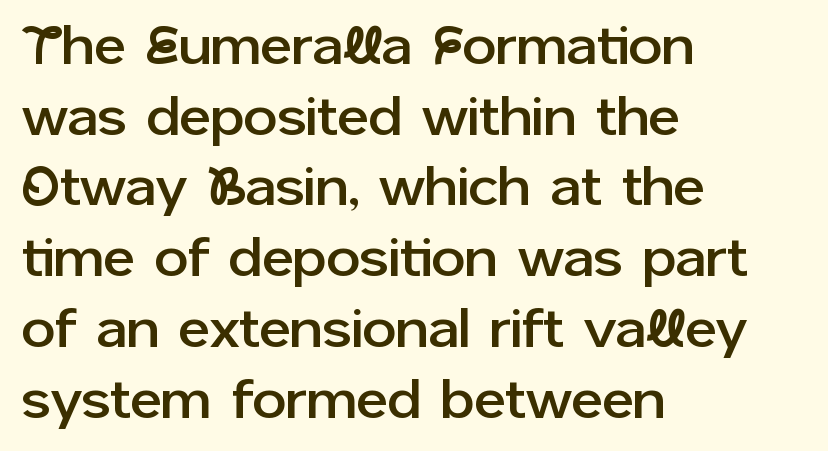
Q: Is the text italic (slanted)? A: No, it is upright.
Q: Is the typeface a serif or a sans-serif typeface? A: Sans-serif.
Q: Is the text underlined? A: No.
Q: How is the paragraph aligned? A: Left-aligned.
Q: Is the spacing between letters normal or unusually wide? A: Normal.
Q: Is the spacing between lines tight, normal or loose? A: Normal.
Q: Width (condensed, normal, or wide)? A: Normal.
Q: Stroke contrast? A: Low.
Q: x-height? A: Medium.
Q: Monospaced? A: No.
